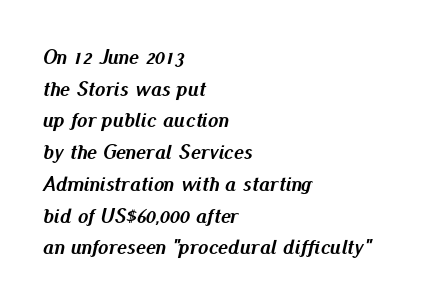
The image shows 21 px bold type, italic (leaning right); set left-aligned, normal line spacing (1.51x), normal letter spacing, not underlined.
